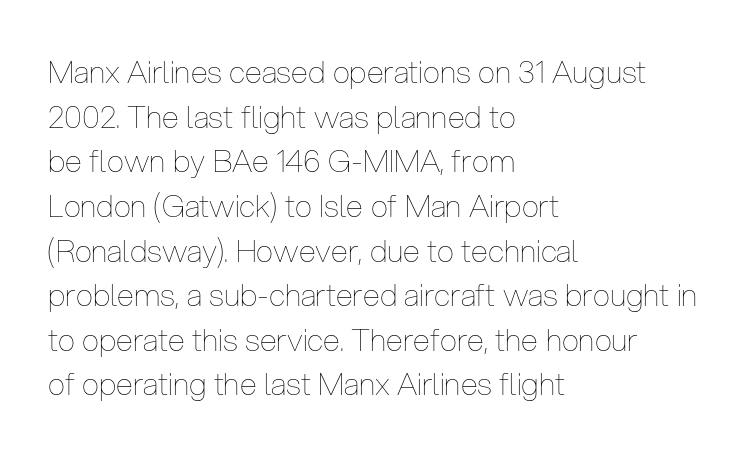
These lines are rendered in a variable-pitch font. Each word holds together tightly as a unit, with standard inter-letter gaps. Where is the straight margin? On the left. The cut favours lightness, reaching ordinary text weight at its darkest. Decoration check: the copy has no underline. Compared with typical paragraphs, the rows here are spaced about the same.
